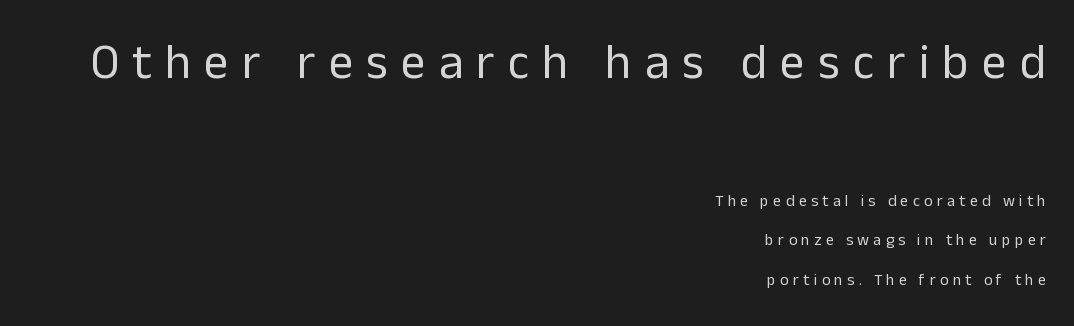
{"serif": "no", "italic": "no", "bold": "no", "weight": "regular", "width": "normal", "stroke_contrast": "low", "x_height": "medium", "monospaced": "no", "underline": "no", "align": "right", "line_spacing": "loose", "line_spacing_ratio": 2.48, "letter_spacing": "wide", "letter_spacing_em": 0.27, "larger_block": "first", "size_ratio": 3.06, "glyph_px": 49}
